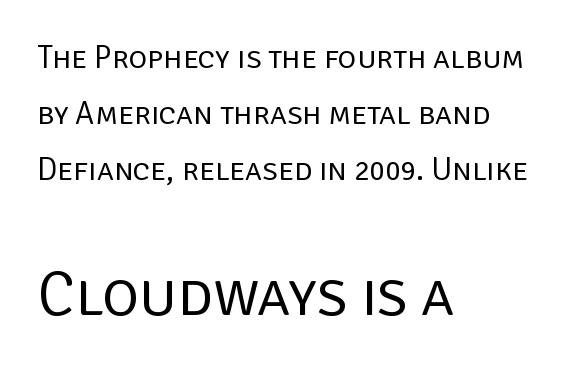
Q: Is the text bold? A: No.
Q: Is the text italic (slanted)? A: No, it is upright.
Q: Is the typeface a serif or a sans-serif typeface? A: Sans-serif.
Q: Is the text underlined? A: No.
Q: How is the paragraph aligned? A: Left-aligned.
Q: Is the spacing between letters normal or unusually wide? A: Normal.
Q: Which block of text is set in a larger size, the first (top) or the second (bottom)? A: The second (bottom) one.
Q: Width (condensed, normal, or wide)? A: Normal.
Q: Stroke contrast? A: Low.
Q: x-height? A: Large.
Q: Monospaced? A: No.
